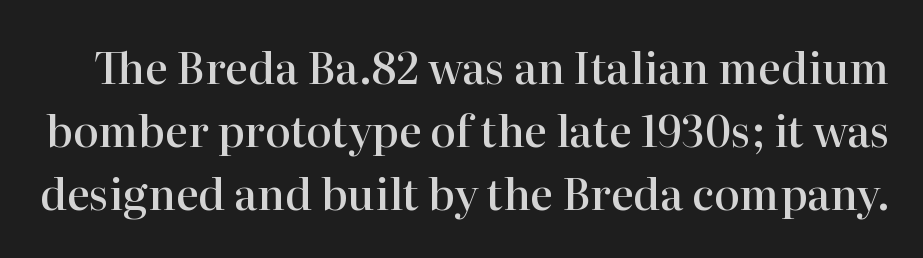
Each letter keeps its own natural width here, so spacing adapts to shape. Strokes here are thickened, but only to semibold level. Lines of text with bare space underneath. Stroke terminals: seriffed. These lines sit exactly where default settings would place them. Quick note: not italic, upright.
